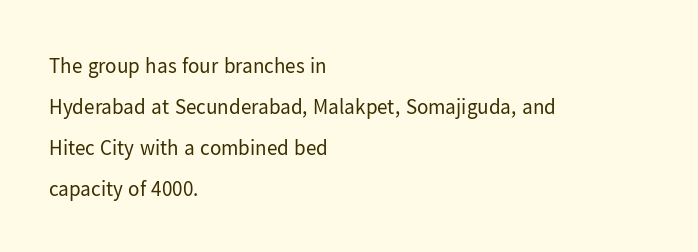
Q: Is the text bold? A: No.
Q: Is the text italic (slanted)? A: No, it is upright.
Q: Is the text underlined? A: No.
Q: How is the paragraph aligned? A: Left-aligned.
Q: Is the spacing between letters normal or unusually wide? A: Normal.
Q: Is the spacing between lines tight, normal or loose? A: Loose.
